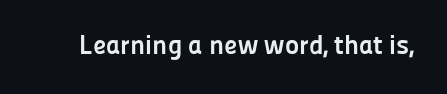
The image shows 27 px bold type, upright; set normal letter spacing, not underlined.
